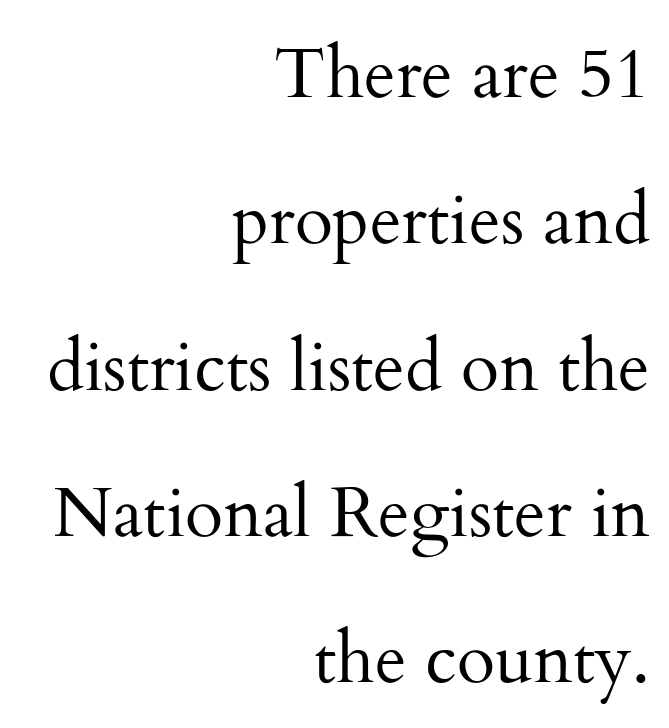
Q: Is the text bold? A: No.
Q: Is the text italic (slanted)? A: No, it is upright.
Q: Is the typeface a serif or a sans-serif typeface? A: Serif.
Q: Is the text underlined? A: No.
Q: How is the paragraph aligned? A: Right-aligned.
Q: Is the spacing between letters normal or unusually wide? A: Normal.
Q: Is the spacing between lines tight, normal or loose? A: Loose.
Q: Width (condensed, normal, or wide)? A: Normal.
Q: Stroke contrast? A: Medium.
Q: x-height? A: Small.
Q: Monospaced? A: No.
